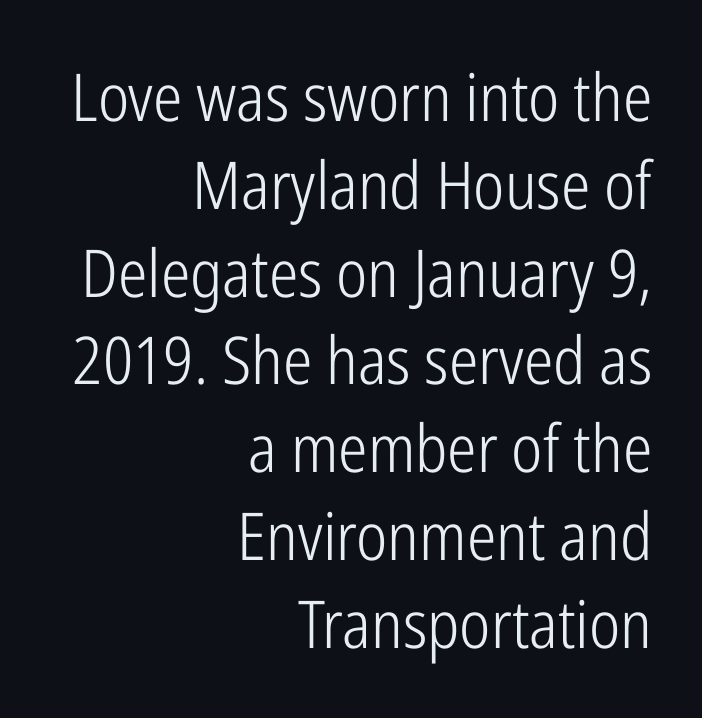
Q: Is the text bold? A: No.
Q: Is the text italic (slanted)? A: No, it is upright.
Q: Is the typeface a serif or a sans-serif typeface? A: Sans-serif.
Q: Is the text underlined? A: No.
Q: How is the paragraph aligned? A: Right-aligned.
Q: Is the spacing between letters normal or unusually wide? A: Normal.
Q: Is the spacing between lines tight, normal or loose? A: Normal.
Q: Width (condensed, normal, or wide)? A: Condensed.
Q: Stroke contrast? A: Low.
Q: x-height? A: Medium.
Q: Monospaced? A: No.
